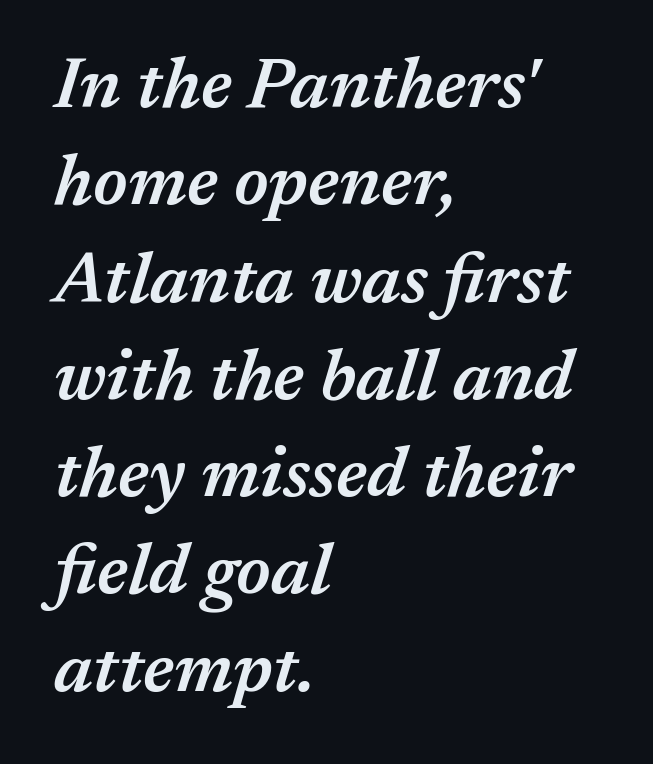
Q: Is the text bold? A: Semi-bold.
Q: Is the text italic (slanted)? A: Yes, it leans right by about 17 degrees.
Q: Is the text underlined? A: No.
Q: How is the paragraph aligned? A: Left-aligned.
Q: Is the spacing between letters normal or unusually wide? A: Normal.
Q: Is the spacing between lines tight, normal or loose? A: Normal.
Q: Width (condensed, normal, or wide)? A: Normal.
Q: Stroke contrast? A: Medium.
Q: x-height? A: Medium.
Q: Monospaced? A: No.
